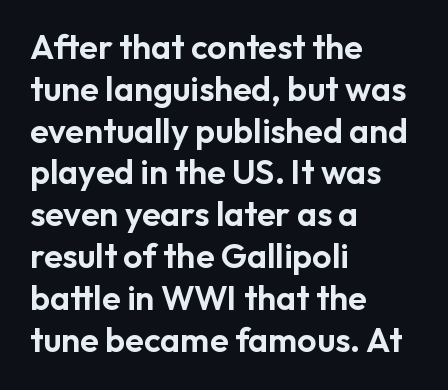
{"serif": "no", "italic": "no", "width": "normal", "stroke_contrast": "low", "x_height": "medium", "monospaced": "no", "underline": "no", "align": "left", "line_spacing_ratio": 1.23, "letter_spacing": "normal", "letter_spacing_em": 0.0, "glyph_px": 34}
